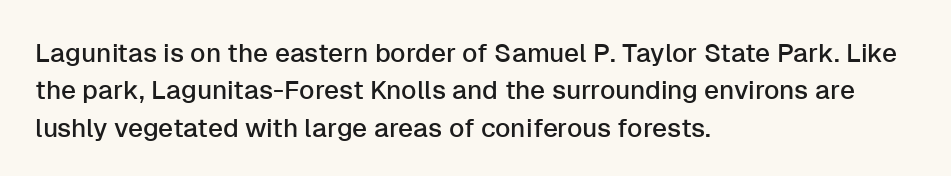
{"italic": "no", "underline": "no", "align": "left", "line_spacing": "normal", "line_spacing_ratio": 1.44, "letter_spacing": "normal", "letter_spacing_em": 0.0, "glyph_px": 26}
